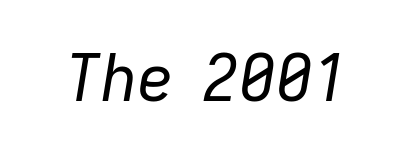
Think of a printed novel: that variable character pitch is what you see here. Nobody drew a line under any word here. Stems here are at most as thick as an everyday book face. The lettering tilts uniformly, giving the passage an italic look. The gaps between neighbouring characters are ordinary and unremarkable.
